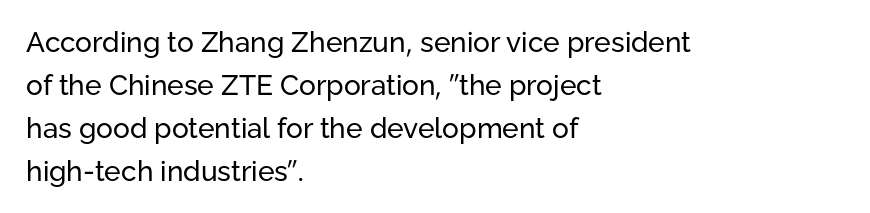
Is this a fixed-width face? No — the glyphs have proportional, varying widths. The specimen reads as upright at a glance. Notice how descenders clear the ascenders below comfortably — that's standard leading. The rendering anchors every line to the left-hand side. The letters look calm and open, with moderate or lighter stems. This rendering employs a face without finishing strokes, i.e., a sans-serif.
